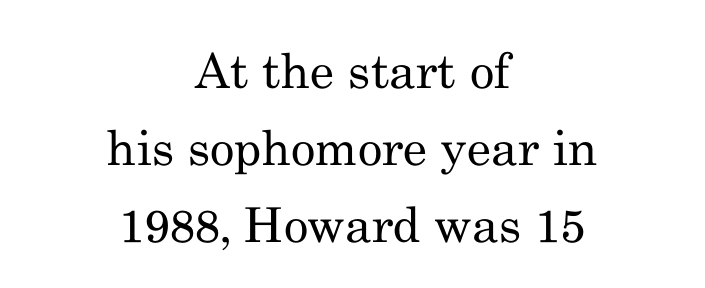
The image shows 48 px regular-weight serif type, upright; set centered, normal line spacing (1.6x), normal letter spacing, not underlined; medium stroke contrast and a small x-height.
